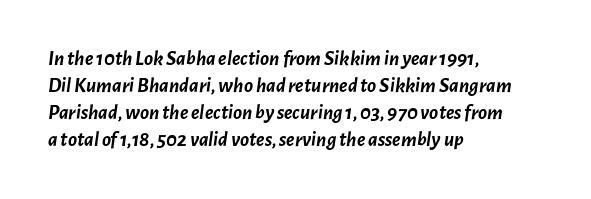
The image shows 21 px bold type, italic (leaning right); set left-aligned, normal line spacing (1.28x), normal letter spacing, not underlined.
